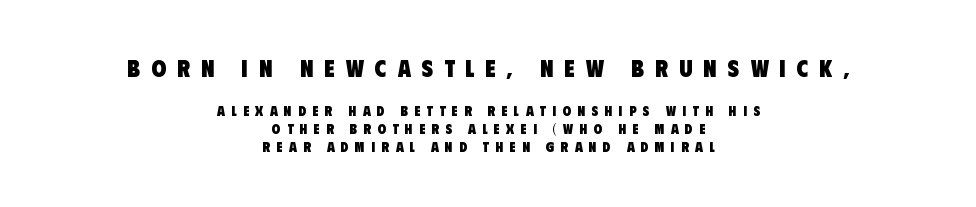
Q: Is the text bold? A: Yes.
Q: Is the text underlined? A: No.
Q: How is the paragraph aligned? A: Centered.
Q: Is the spacing between letters normal or unusually wide? A: Unusually wide.
Q: Is the spacing between lines tight, normal or loose? A: Normal.
Q: Which block of text is set in a larger size, the first (top) or the second (bottom)? A: The first (top) one.
